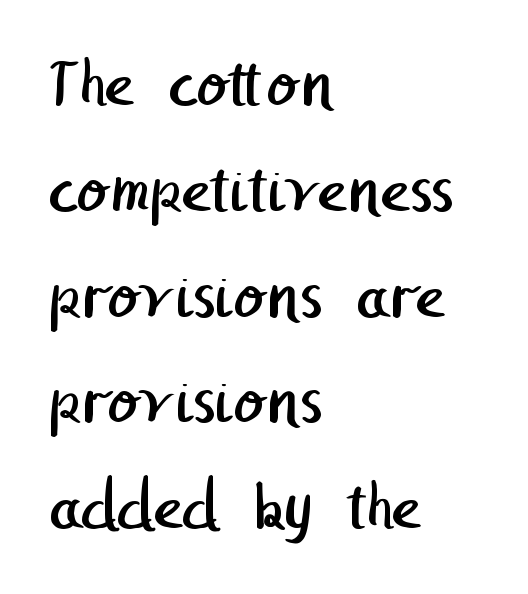
{"serif": "no", "bold": "no", "weight": "regular", "width": "normal", "stroke_contrast": "low", "x_height": "medium", "underline": "no", "align": "left", "line_spacing": "normal", "line_spacing_ratio": 1.49, "letter_spacing": "normal", "letter_spacing_em": 0.0, "glyph_px": 71}
